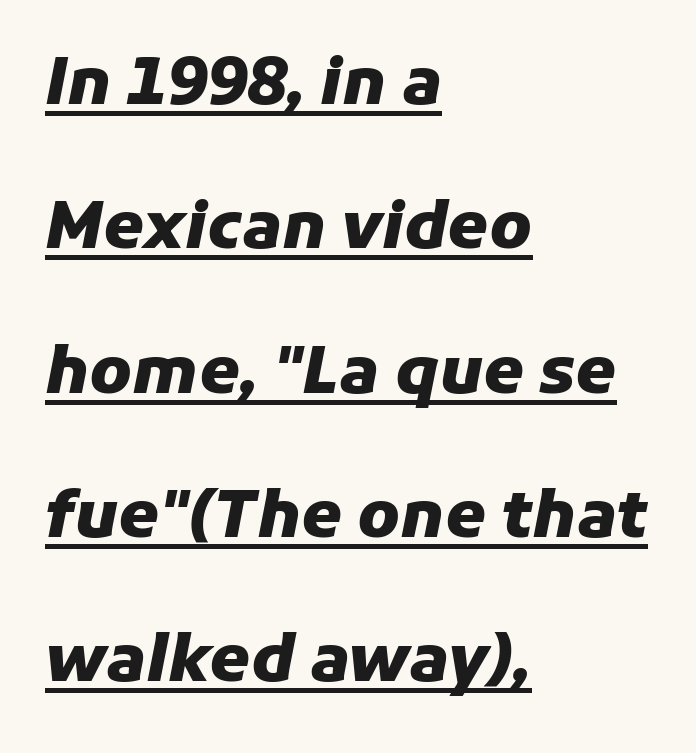
Q: Is the text bold? A: Yes.
Q: Is the text italic (slanted)? A: Yes, it leans right by about 11 degrees.
Q: Is the text underlined? A: Yes.
Q: How is the paragraph aligned? A: Left-aligned.
Q: Is the spacing between letters normal or unusually wide? A: Normal.
Q: Is the spacing between lines tight, normal or loose? A: Loose.
Q: Width (condensed, normal, or wide)? A: Normal.
Q: Stroke contrast? A: Low.
Q: x-height? A: Medium.
Q: Monospaced? A: No.
